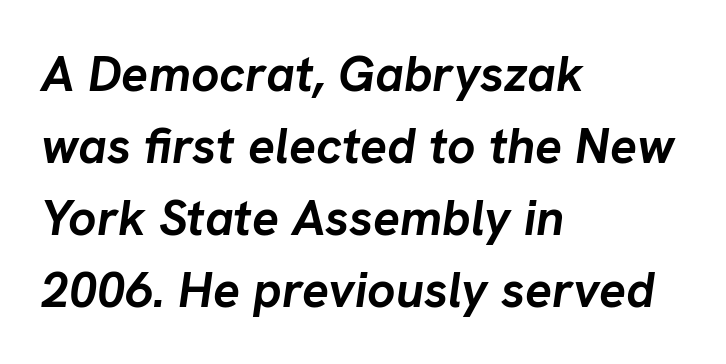
Q: Is the text bold? A: Yes.
Q: Is the text italic (slanted)? A: Yes, it leans right by about 8 degrees.
Q: Is the text underlined? A: No.
Q: How is the paragraph aligned? A: Left-aligned.
Q: Is the spacing between letters normal or unusually wide? A: Normal.
Q: Is the spacing between lines tight, normal or loose? A: Normal.
Q: Width (condensed, normal, or wide)? A: Normal.
Q: Stroke contrast? A: Low.
Q: x-height? A: Medium.
Q: Monospaced? A: No.
